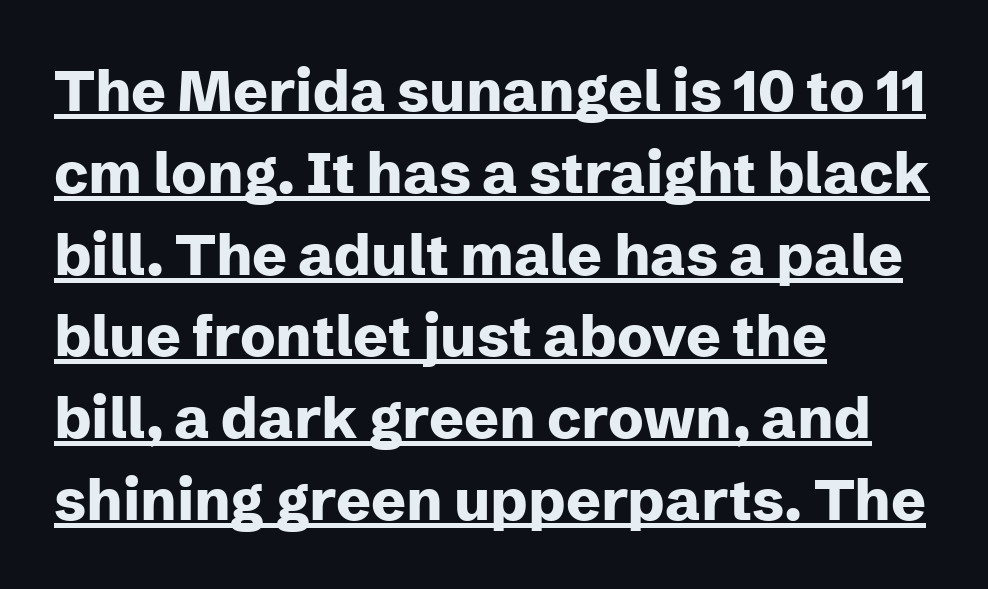
{"serif": "no", "italic": "no", "bold": "yes", "weight": "heavy", "width": "normal", "stroke_contrast": "low", "x_height": "medium", "monospaced": "no", "underline": "yes", "align": "left", "line_spacing": "normal", "line_spacing_ratio": 1.41, "letter_spacing": "normal", "letter_spacing_em": 0.0, "glyph_px": 58}
